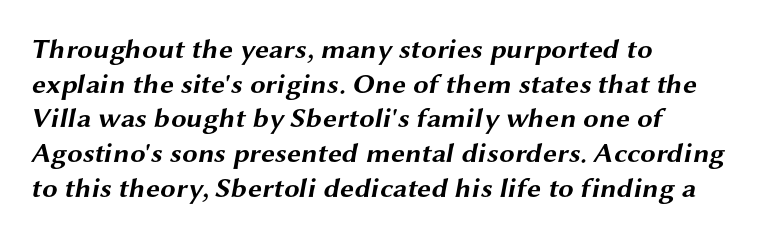
Q: Is the text bold? A: Yes.
Q: Is the typeface a serif or a sans-serif typeface? A: Sans-serif.
Q: Is the text underlined? A: No.
Q: How is the paragraph aligned? A: Left-aligned.
Q: Is the spacing between letters normal or unusually wide? A: Normal.
Q: Width (condensed, normal, or wide)? A: Wide.
Q: Stroke contrast? A: Medium.
Q: x-height? A: Medium.
Q: Monospaced? A: No.
